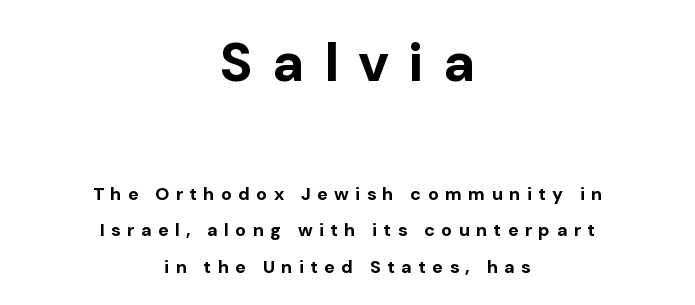
The image shows 55 px bold sans-serif type, upright; set centered, loose line spacing (2.03x), unusually wide letter spacing (+0.35 em), not underlined; the first (top) block is 3.06x larger; low stroke contrast and a medium x-height.
